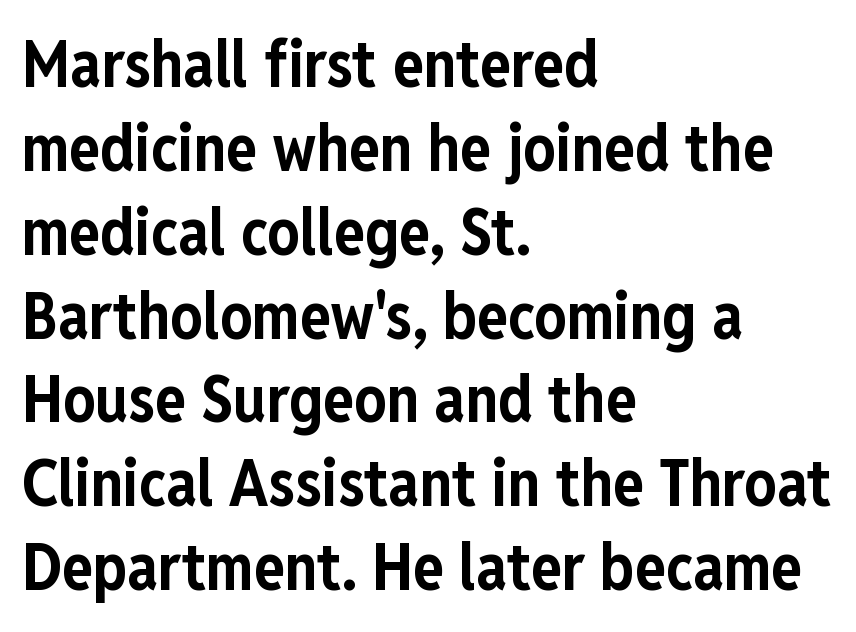
{"serif": "no", "italic": "no", "bold": "yes", "weight": "bold", "width": "condensed", "stroke_contrast": "low", "x_height": "medium", "monospaced": "no", "underline": "no", "align": "left", "line_spacing": "normal", "line_spacing_ratio": 1.31, "letter_spacing": "normal", "letter_spacing_em": 0.0, "glyph_px": 64}
